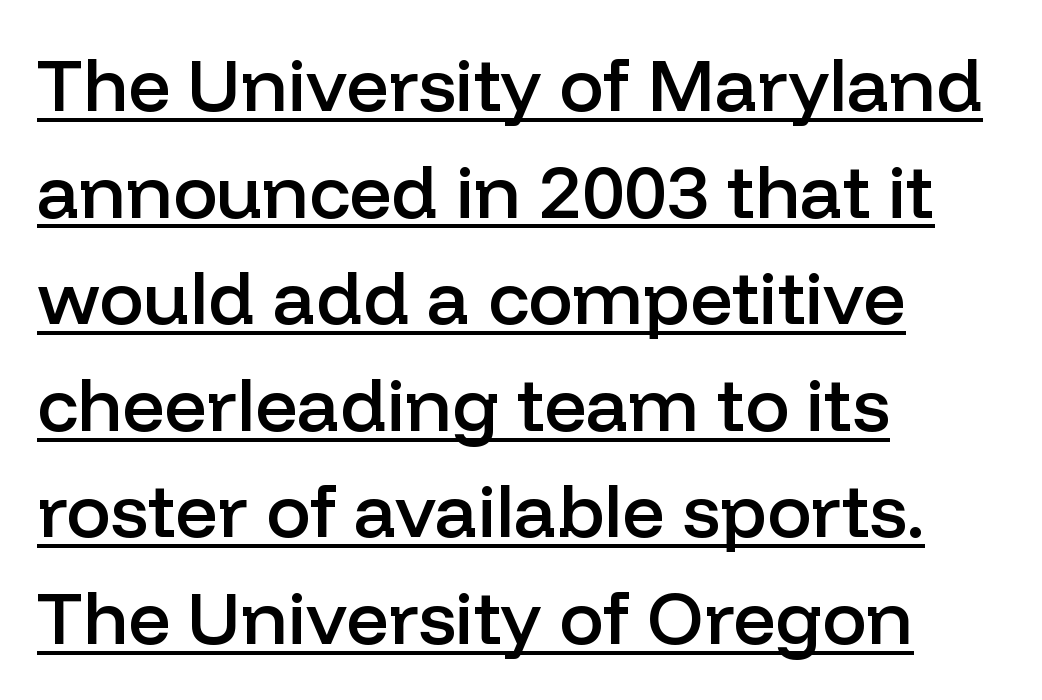
Q: Is the text bold? A: Semi-bold.
Q: Is the text italic (slanted)? A: No, it is upright.
Q: Is the typeface a serif or a sans-serif typeface? A: Sans-serif.
Q: Is the text underlined? A: Yes.
Q: How is the paragraph aligned? A: Left-aligned.
Q: Is the spacing between letters normal or unusually wide? A: Normal.
Q: Is the spacing between lines tight, normal or loose? A: Normal.
Q: Width (condensed, normal, or wide)? A: Normal.
Q: Stroke contrast? A: Low.
Q: x-height? A: Medium.
Q: Monospaced? A: No.
